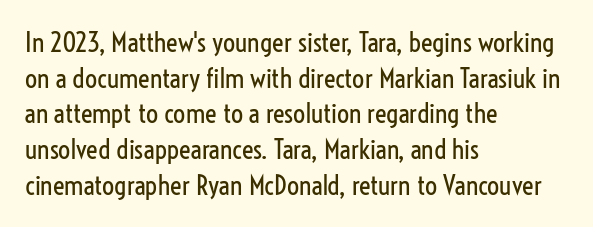
The image shows 27 px text type, upright; set left-aligned, normal line spacing (1.32x), normal letter spacing, not underlined.
